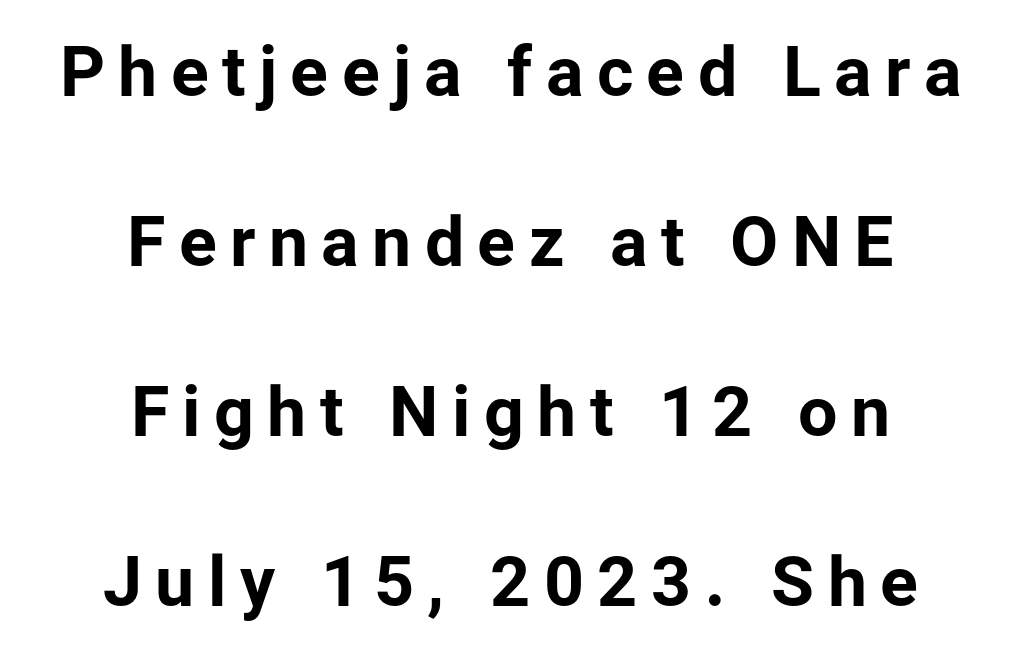
The rag falls on both sides of this text block equally. Nope, no serifs anywhere on these letters. Ascenders rise straight up at ninety degrees. The lines are spread far apart with generous leading.
